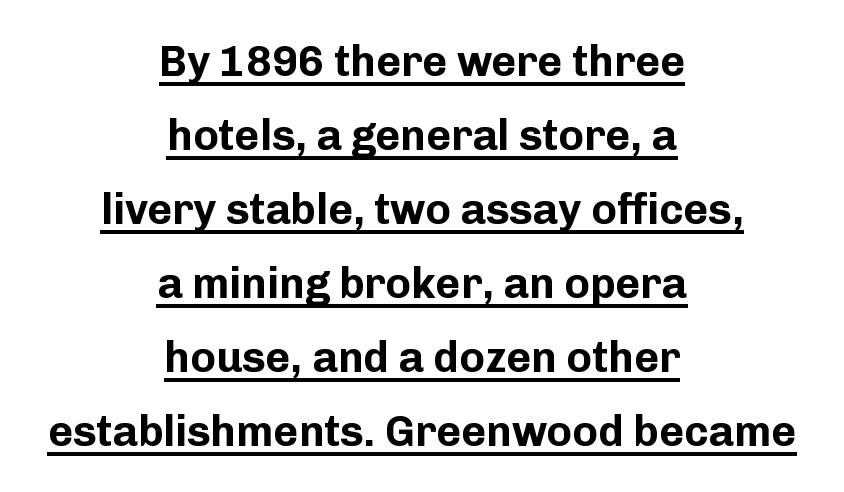
The image shows 43 px bold sans-serif type, upright; set centered, line spacing 1.72x, normal letter spacing, underlined; low stroke contrast and a medium x-height.
